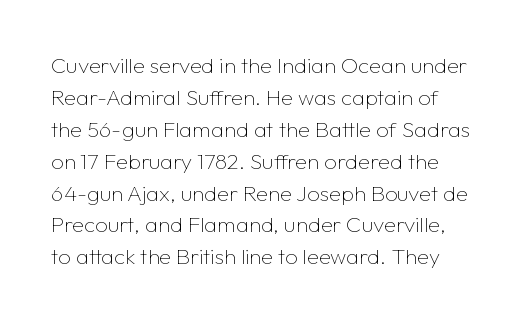
Nope, not italic — everything's standing straight. Descenders are the only things crossing below the line. This rendering leaves character spacing at its baseline value. A typesetter would call this leading conventional body-copy spacing.
